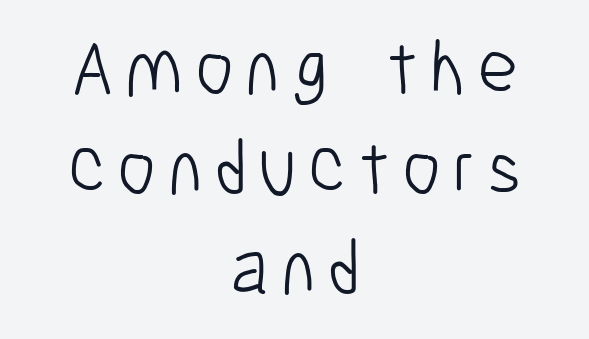
Q: Is the text bold? A: No.
Q: Is the text italic (slanted)? A: No, it is upright.
Q: Is the typeface a serif or a sans-serif typeface? A: Sans-serif.
Q: Is the text underlined? A: No.
Q: How is the paragraph aligned? A: Centered.
Q: Is the spacing between lines tight, normal or loose? A: Normal.
Q: Width (condensed, normal, or wide)? A: Condensed.
Q: Stroke contrast? A: Low.
Q: x-height? A: Medium.
Q: Monospaced? A: No.
